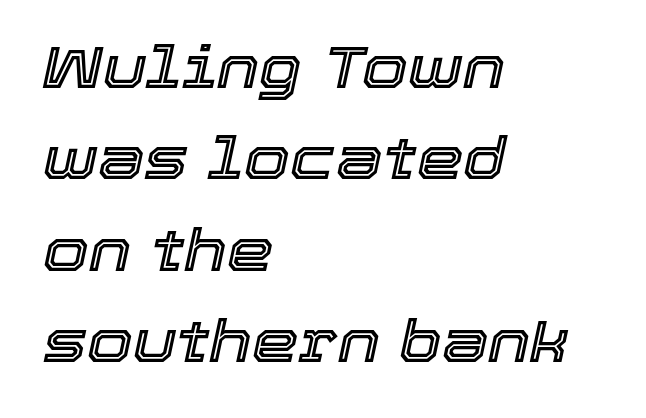
{"italic": "yes", "lean": "right", "slant_degrees": 12, "width": "normal", "x_height": "medium", "monospaced": "no", "underline": "no", "align": "left", "line_spacing": "normal", "line_spacing_ratio": 1.55, "letter_spacing": "normal", "letter_spacing_em": 0.0, "glyph_px": 59}
